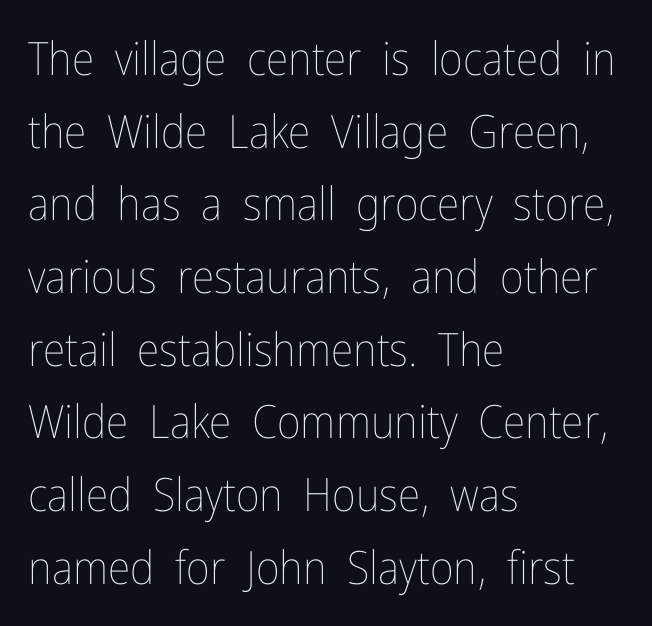
{"italic": "no", "bold": "no", "weight": "thin", "width": "condensed", "stroke_contrast": "low", "x_height": "medium", "monospaced": "no", "underline": "no", "align": "left", "line_spacing": "normal", "line_spacing_ratio": 1.58, "letter_spacing": "normal", "letter_spacing_em": 0.0, "glyph_px": 46}
